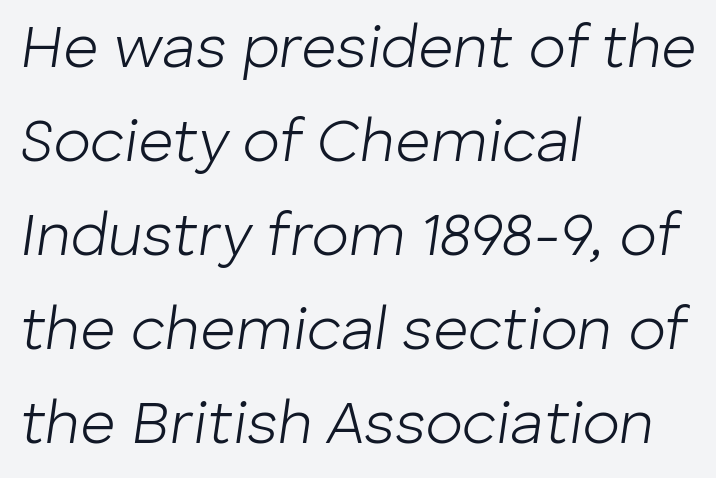
The image shows 61 px light type, italic (leaning right); set left-aligned, normal line spacing (1.54x), normal letter spacing, not underlined; low stroke contrast and a medium x-height.
